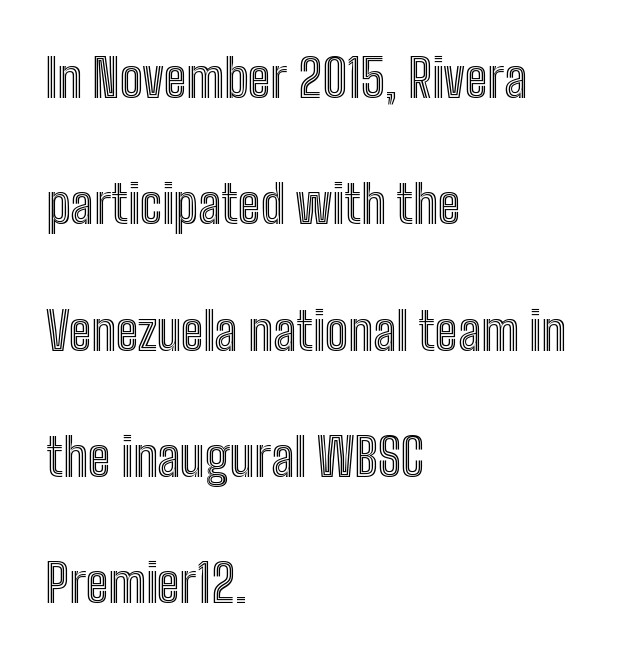
This is roman type, the default non-slanted kind. Line spacing here is loose. The paragraph has a hard left edge and a soft right edge. A typesetter would call this proportional, since set widths differ per character.
